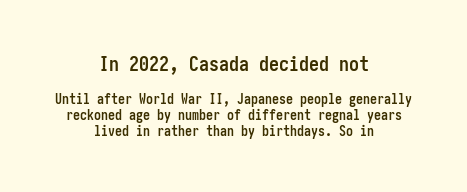
Q: Is the text bold? A: Yes.
Q: Is the text italic (slanted)? A: No, it is upright.
Q: Is the text underlined? A: No.
Q: How is the paragraph aligned? A: Centered.
Q: Is the spacing between letters normal or unusually wide? A: Normal.
Q: Is the spacing between lines tight, normal or loose? A: Tight.
Q: Which block of text is set in a larger size, the first (top) or the second (bottom)? A: The first (top) one.
